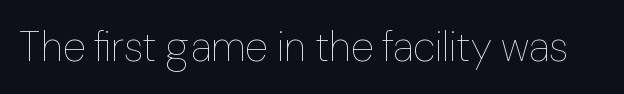
{"italic": "no", "bold": "no", "weight": "thin", "width": "normal", "stroke_contrast": "low", "x_height": "medium", "monospaced": "no", "underline": "no", "letter_spacing": "normal", "letter_spacing_em": 0.0, "glyph_px": 42}
